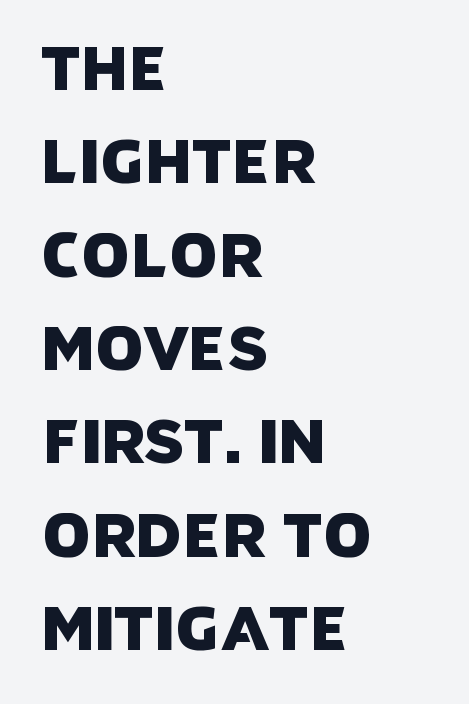
The image shows 61 px sans-serif type; set left-aligned, normal line spacing (1.53x), normal letter spacing, not underlined; low stroke contrast and a large x-height.
